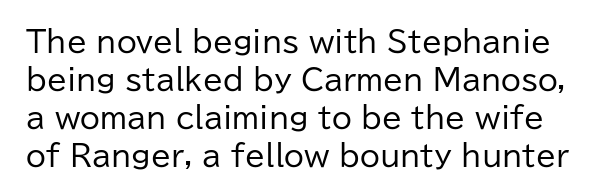
Q: Is the text bold? A: No.
Q: Is the text italic (slanted)? A: No, it is upright.
Q: Is the typeface a serif or a sans-serif typeface? A: Sans-serif.
Q: Is the text underlined? A: No.
Q: Is the spacing between letters normal or unusually wide? A: Normal.
Q: Is the spacing between lines tight, normal or loose? A: Normal.
Q: Width (condensed, normal, or wide)? A: Normal.
Q: Stroke contrast? A: Low.
Q: x-height? A: Medium.
Q: Monospaced? A: No.
